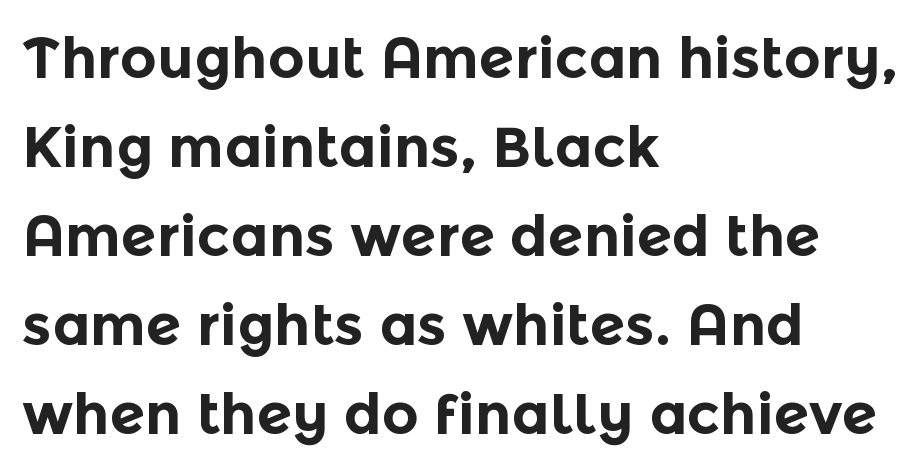
Q: Is the text bold? A: Yes.
Q: Is the text italic (slanted)? A: No, it is upright.
Q: Is the typeface a serif or a sans-serif typeface? A: Sans-serif.
Q: Is the text underlined? A: No.
Q: How is the paragraph aligned? A: Left-aligned.
Q: Is the spacing between letters normal or unusually wide? A: Normal.
Q: Is the spacing between lines tight, normal or loose? A: Normal.
Q: Width (condensed, normal, or wide)? A: Normal.
Q: x-height? A: Medium.
Q: Monospaced? A: No.
